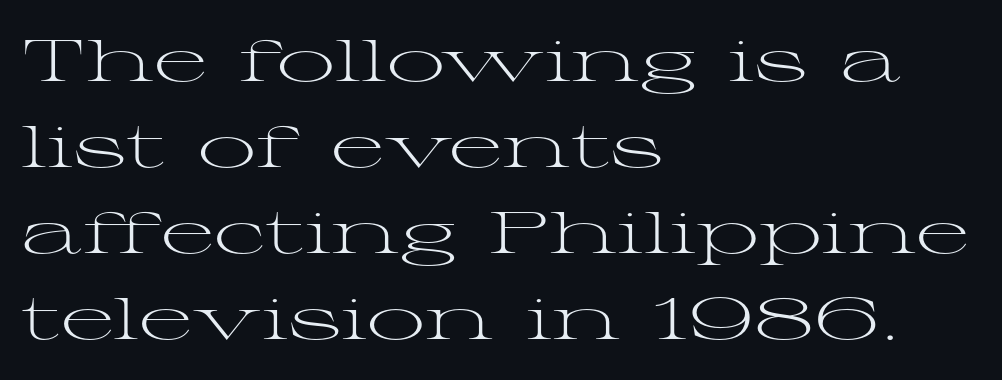
The image shows 58 px light, wide serif type, upright; set left-aligned, normal line spacing (1.48x), normal letter spacing, not underlined; medium stroke contrast and a medium x-height.
